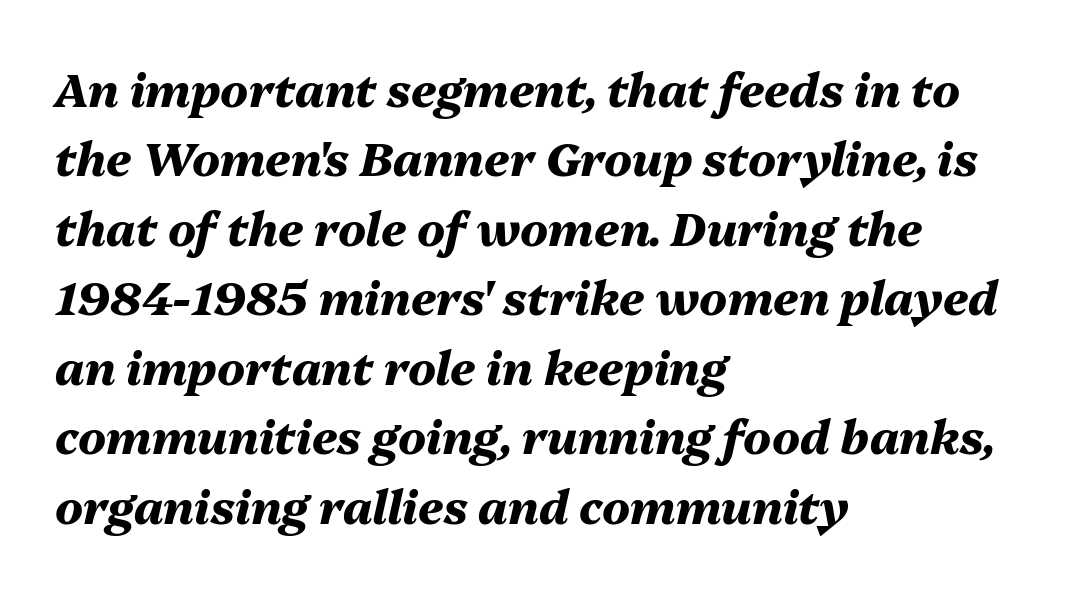
The image shows 46 px heavy type, italic (leaning right); set left-aligned, normal line spacing (1.51x), normal letter spacing, not underlined; medium stroke contrast and a medium x-height.
